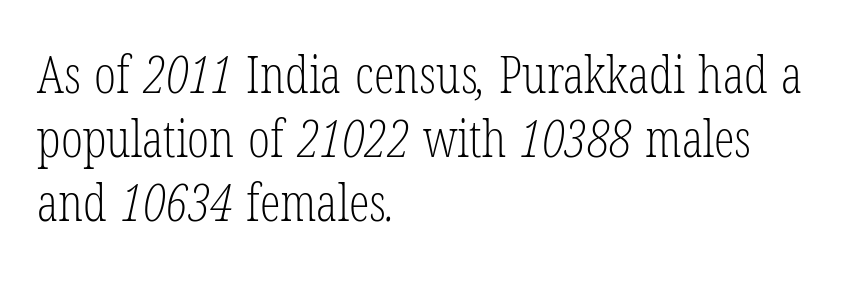
{"serif": "yes", "bold": "no", "weight": "light", "width": "condensed", "stroke_contrast": "low", "x_height": "medium", "monospaced": "no", "underline": "no", "align": "left", "line_spacing_ratio": 1.23, "letter_spacing": "normal", "letter_spacing_em": 0.0, "glyph_px": 52}
